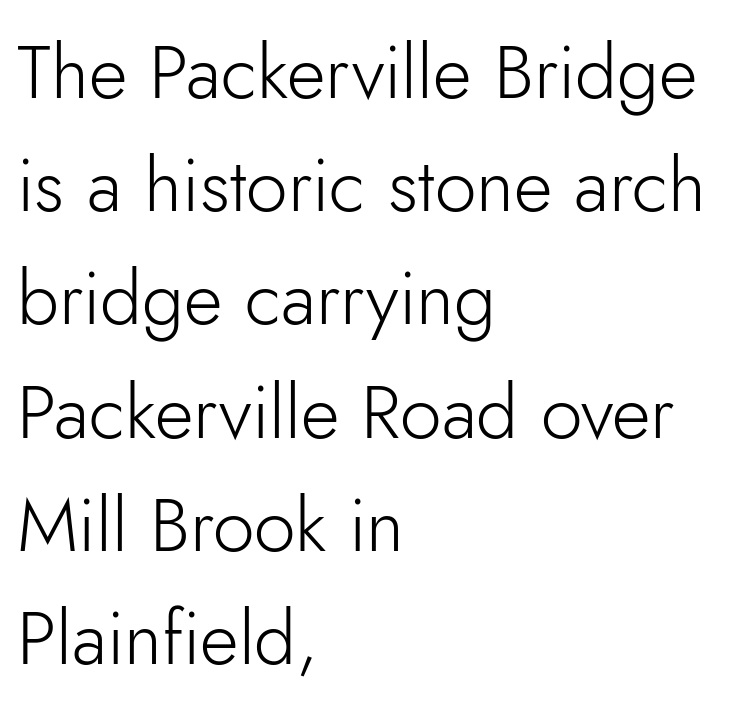
Q: Is the text bold? A: No.
Q: Is the text italic (slanted)? A: No, it is upright.
Q: Is the typeface a serif or a sans-serif typeface? A: Sans-serif.
Q: Is the text underlined? A: No.
Q: How is the paragraph aligned? A: Left-aligned.
Q: Is the spacing between letters normal or unusually wide? A: Normal.
Q: Is the spacing between lines tight, normal or loose? A: Normal.
Q: Width (condensed, normal, or wide)? A: Normal.
Q: Stroke contrast? A: Low.
Q: x-height? A: Small.
Q: Monospaced? A: No.
